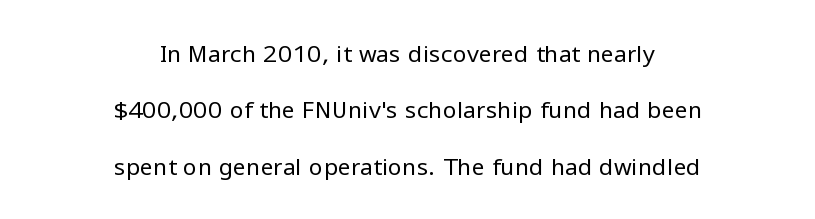
{"italic": "no", "bold": "no", "underline": "no", "align": "center", "line_spacing": "loose", "line_spacing_ratio": 2.45, "letter_spacing": "normal", "letter_spacing_em": 0.0, "glyph_px": 23}
